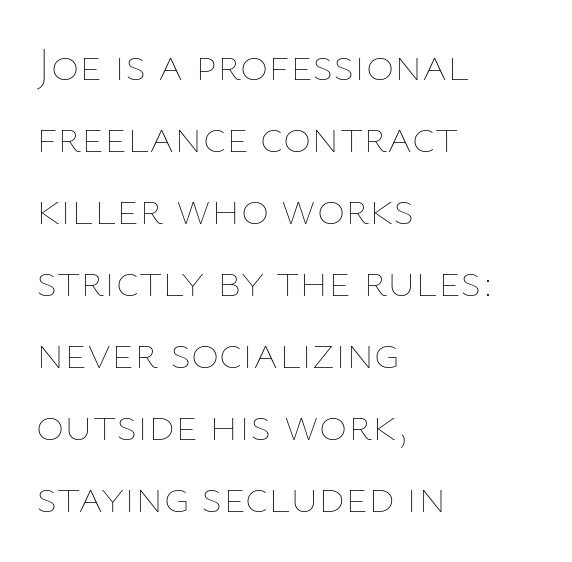
{"italic": "no", "bold": "no", "weight": "thin", "width": "normal", "stroke_contrast": "low", "x_height": "medium", "monospaced": "no", "underline": "no", "align": "left", "line_spacing": "normal", "line_spacing_ratio": 1.5, "letter_spacing": "normal", "letter_spacing_em": 0.0, "glyph_px": 48}
